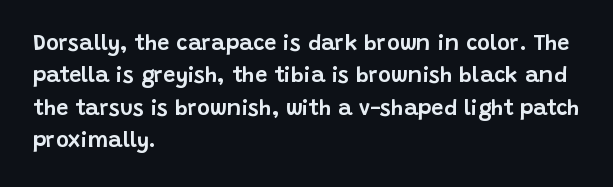
Q: Is the text italic (slanted)? A: No, it is upright.
Q: Is the text underlined? A: No.
Q: How is the paragraph aligned? A: Left-aligned.
Q: Is the spacing between letters normal or unusually wide? A: Normal.
Q: Is the spacing between lines tight, normal or loose? A: Normal.
